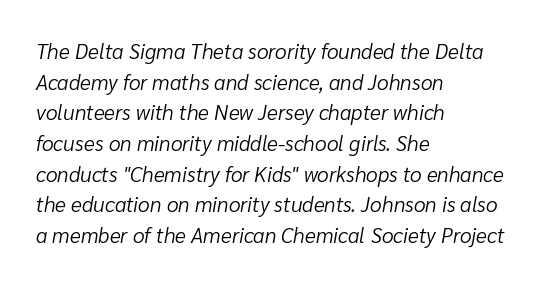
Q: Is the text bold? A: No.
Q: Is the text italic (slanted)? A: Yes, it leans right by about 10 degrees.
Q: Is the text underlined? A: No.
Q: How is the paragraph aligned? A: Left-aligned.
Q: Is the spacing between letters normal or unusually wide? A: Normal.
Q: Is the spacing between lines tight, normal or loose? A: Normal.
